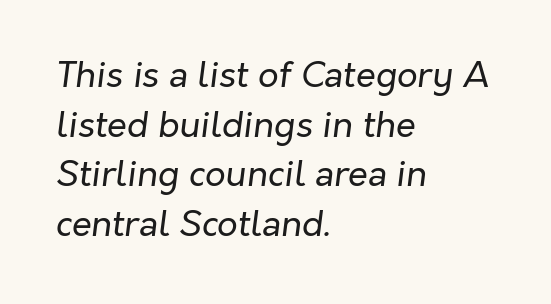
{"italic": "yes", "lean": "right", "slant_degrees": 7, "bold": "no", "weight": "regular", "width": "normal", "stroke_contrast": "low", "x_height": "medium", "monospaced": "no", "underline": "no", "align": "left", "line_spacing": "normal", "line_spacing_ratio": 1.38, "letter_spacing": "normal", "letter_spacing_em": 0.0, "glyph_px": 36}
